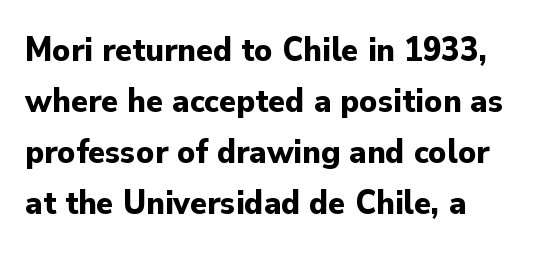
Character widths vary here, with narrow letters taking less room than wide ones. Horizontal bands of white between lines are of average thickness. These lines stack with their left ends in a neat column. Observe the ordinary spacing: letters are neighbours, not strangers. Bare-footed words on every line. Every letter is thick-stroked: bold, no question.
